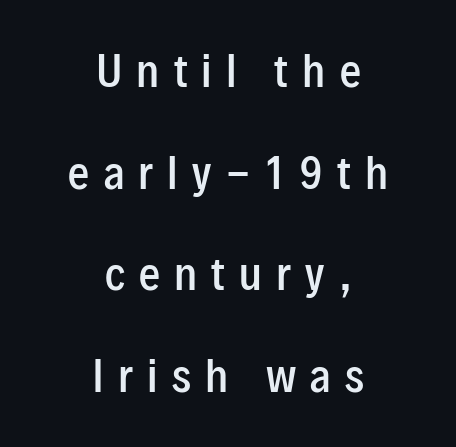
The image shows 42 px semibold, condensed sans-serif type, upright; set centered, loose line spacing (2.42x), unusually wide letter spacing (+0.34 em), not underlined; low stroke contrast and a medium x-height.
